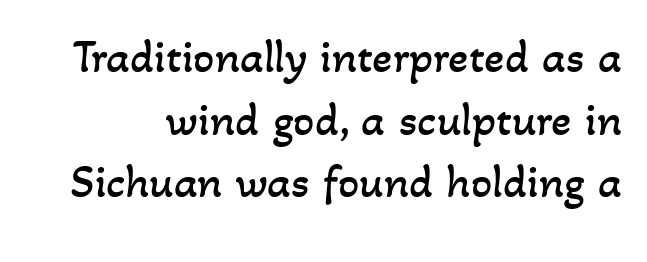
Q: Is the text bold? A: No.
Q: Is the text underlined? A: No.
Q: Is the spacing between letters normal or unusually wide? A: Normal.
Q: Is the spacing between lines tight, normal or loose? A: Normal.
Q: Width (condensed, normal, or wide)? A: Normal.
Q: Stroke contrast? A: Low.
Q: x-height? A: Small.
Q: Monospaced? A: No.
